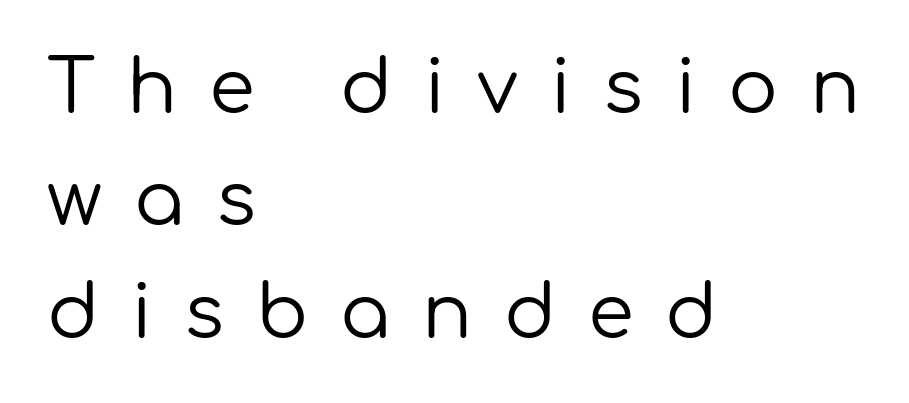
Q: Is the text bold? A: No.
Q: Is the text italic (slanted)? A: No, it is upright.
Q: Is the typeface a serif or a sans-serif typeface? A: Sans-serif.
Q: Is the text underlined? A: No.
Q: How is the paragraph aligned? A: Left-aligned.
Q: Is the spacing between letters normal or unusually wide? A: Unusually wide.
Q: Is the spacing between lines tight, normal or loose? A: Normal.
Q: Width (condensed, normal, or wide)? A: Normal.
Q: Stroke contrast? A: Low.
Q: x-height? A: Medium.
Q: Monospaced? A: No.
